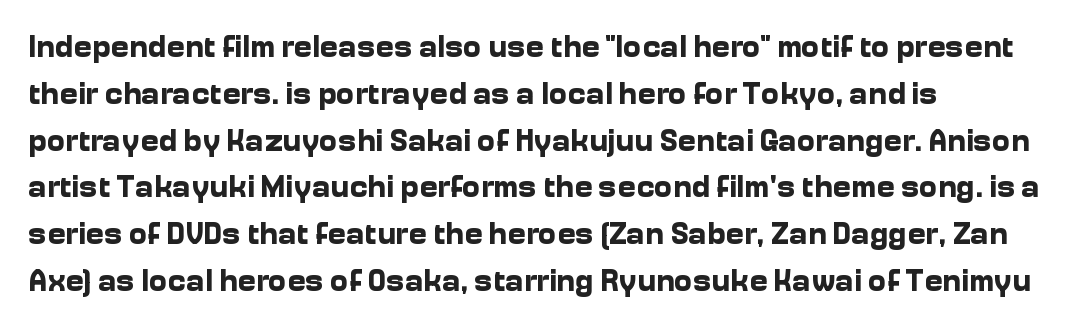
The characters look thick and weighty, a clear bold. Quick note: underline off. The text block is weighted toward the left margin, trailing off unevenly rightward. You can tell it's not italic because the verticals are truly vertical.
